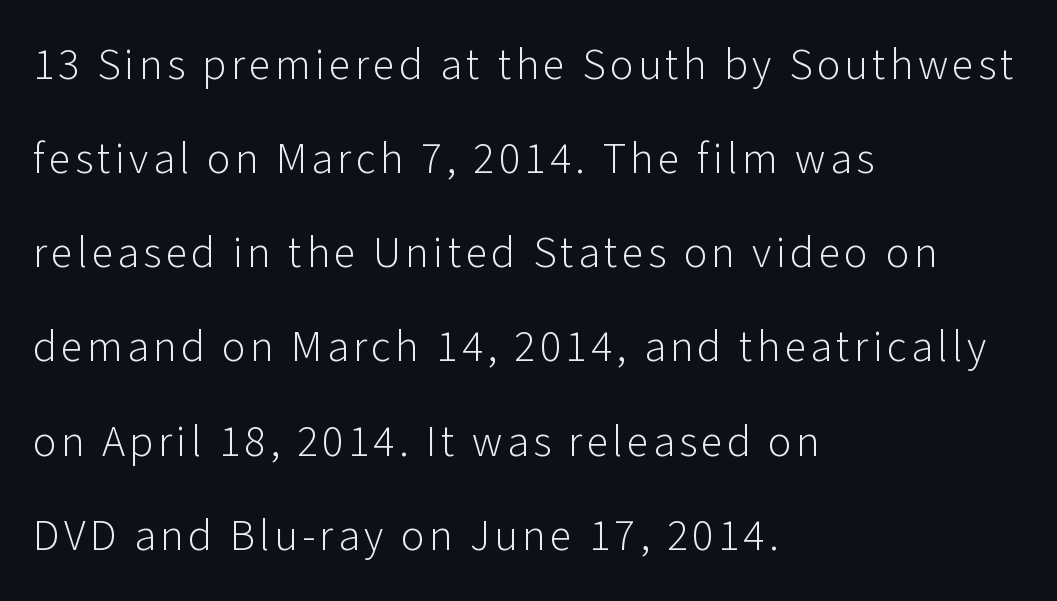
The image shows 44 px light sans-serif type, upright; set left-aligned, loose line spacing (2.14x), not underlined; low stroke contrast and a medium x-height.
